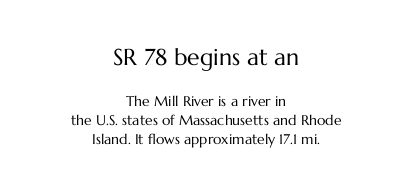
{"italic": "no", "bold": "no", "underline": "no", "align": "center", "line_spacing": "normal", "line_spacing_ratio": 1.37, "letter_spacing": "normal", "letter_spacing_em": 0.0, "larger_block": "first", "size_ratio": 1.64, "glyph_px": 23}
